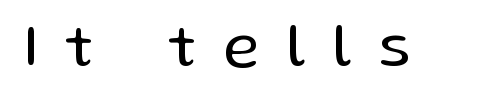
{"serif": "no", "italic": "no", "bold": "no", "weight": "regular", "width": "normal", "stroke_contrast": "low", "x_height": "medium", "monospaced": "no", "underline": "no", "letter_spacing": "wide", "letter_spacing_em": 0.43, "glyph_px": 63}
